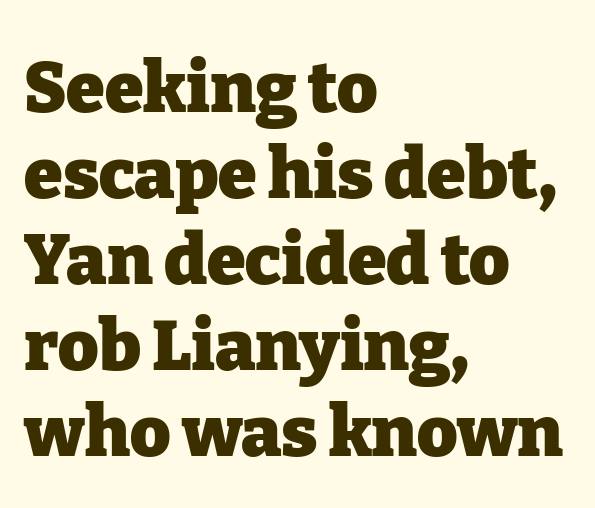
This is roman type, the default non-slanted kind. If you drew a ruler down the left edge, every line would touch it. This sample has the flowing, uneven cadence of proportional lettering. Compared with an ordinary text face, these strokes are far heavier — a full bold. This rendering employs a face with finishing strokes, i.e., a serif. Words appear dense and cohesive because spacing is normal.
